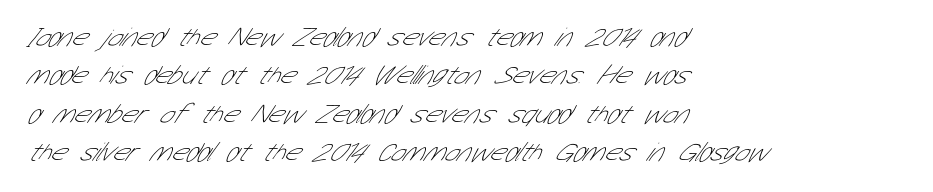
{"bold": "no", "underline": "no", "align": "left", "line_spacing": "normal", "line_spacing_ratio": 1.42, "letter_spacing": "normal", "letter_spacing_em": 0.0, "glyph_px": 27}
